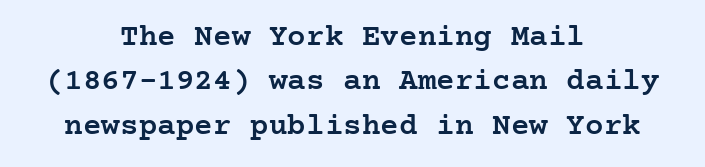
The image shows 31 px semibold serif type, upright; set centered, normal line spacing (1.43x), normal letter spacing, not underlined; low stroke contrast and a medium x-height.
